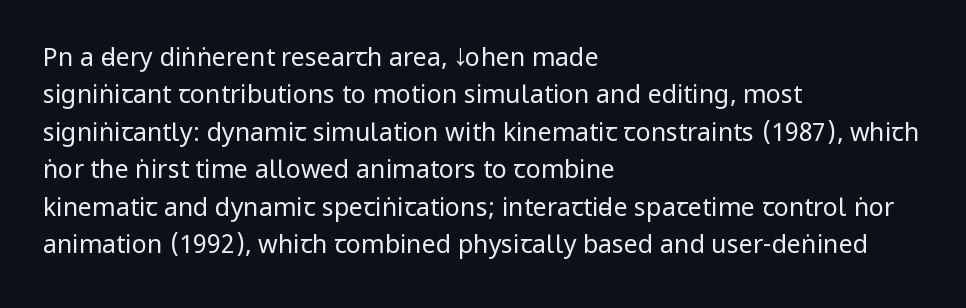
The image shows 25 px text type, upright; set left-aligned, normal line spacing (1.5x), normal letter spacing, not underlined.
